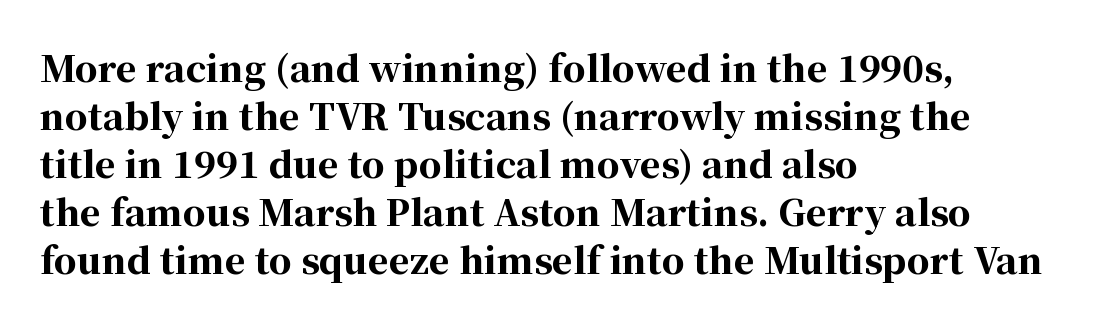
{"serif": "yes", "italic": "no", "bold": "yes", "weight": "bold", "width": "normal", "stroke_contrast": "high", "x_height": "medium", "monospaced": "no", "underline": "no", "align": "left", "line_spacing": "normal", "line_spacing_ratio": 1.33, "letter_spacing": "normal", "letter_spacing_em": 0.0, "glyph_px": 36}
